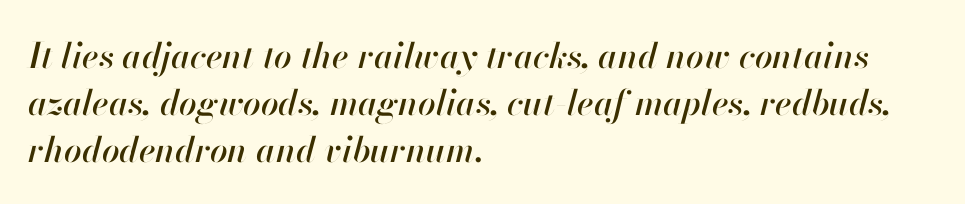
The lines sit at an ordinary, default distance from one another. You could not count columns in this text — the font is proportionally spaced. Reading down the block, your eye returns to a fixed left position each line. Quick note: italic. Letter spacing: default. Honestly, there is no underline to notice here at all.
